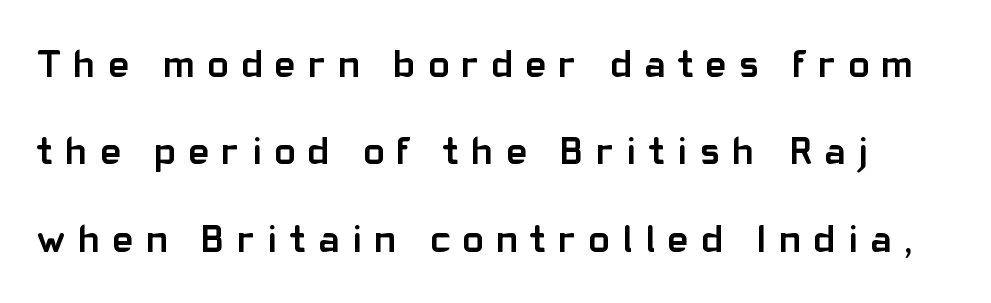
{"serif": "no", "italic": "no", "bold": "yes", "weight": "semibold", "width": "normal", "stroke_contrast": "low", "x_height": "medium", "monospaced": "no", "underline": "no", "line_spacing": "loose", "line_spacing_ratio": 2.24, "letter_spacing": "wide", "letter_spacing_em": 0.33, "glyph_px": 39}
